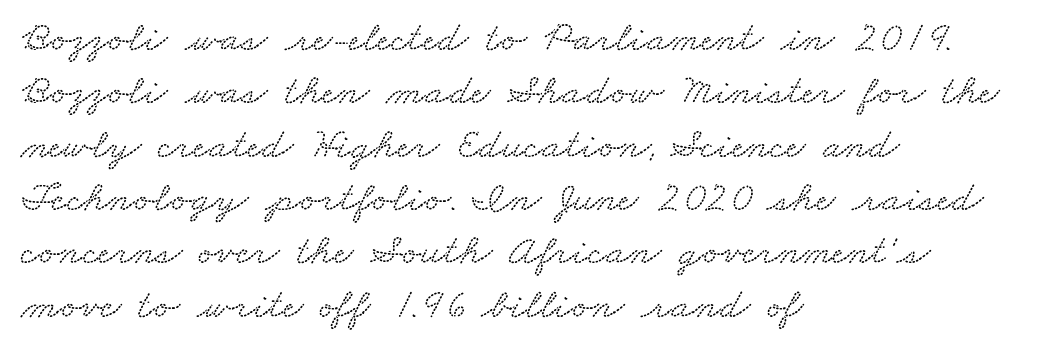
Q: Is the typeface a serif or a sans-serif typeface? A: Serif.
Q: Is the text underlined? A: No.
Q: How is the paragraph aligned? A: Left-aligned.
Q: Is the spacing between letters normal or unusually wide? A: Normal.
Q: Width (condensed, normal, or wide)? A: Wide.
Q: Stroke contrast? A: Medium.
Q: x-height? A: Small.
Q: Monospaced? A: No.
